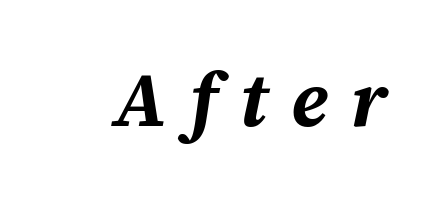
{"italic": "yes", "lean": "right", "slant_degrees": 12, "bold": "yes", "weight": "bold", "width": "normal", "stroke_contrast": "medium", "x_height": "medium", "monospaced": "no", "underline": "no", "letter_spacing": "wide", "letter_spacing_em": 0.3, "glyph_px": 76}
